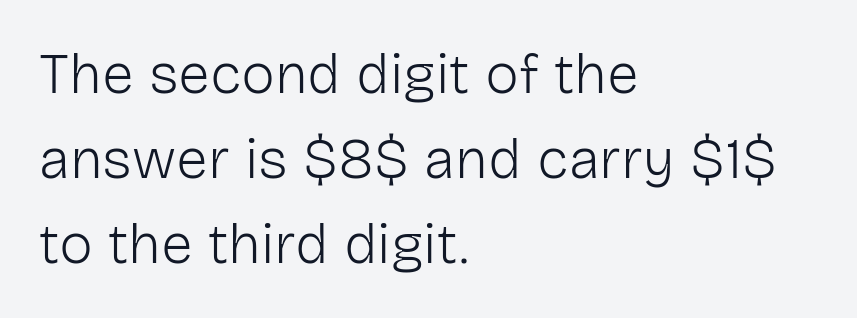
The letters stand straight up with perfectly vertical stems. Line beginnings align vertically; line endings do not. The face used here is proportionally spaced, like ordinary book or web type. Characters follow at the spacing the type designer built in. The vertical gap from one line to the next is medium. Is this a heavy cut? Hardly; it is regular or lighter.
